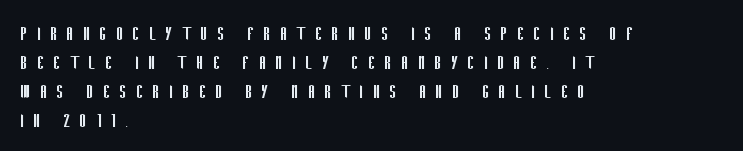
Q: Is the text bold? A: No.
Q: Is the text italic (slanted)? A: No, it is upright.
Q: Is the text underlined? A: No.
Q: How is the paragraph aligned? A: Left-aligned.
Q: Is the spacing between letters normal or unusually wide? A: Unusually wide.
Q: Is the spacing between lines tight, normal or loose? A: Normal.
